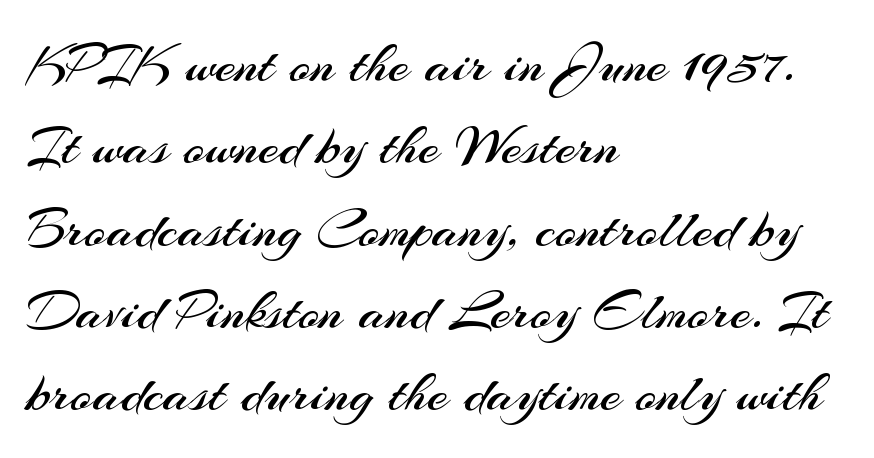
Each letter keeps its own natural width here, so spacing adapts to shape. Compared with a centered layout, this one pins lines to the left instead. A typesetter would label this face a sans. This reads as an unemphasized weight, regular at the heaviest. The vertical gap from one line to the next is medium. Check the space under the baseline: it is left empty.
